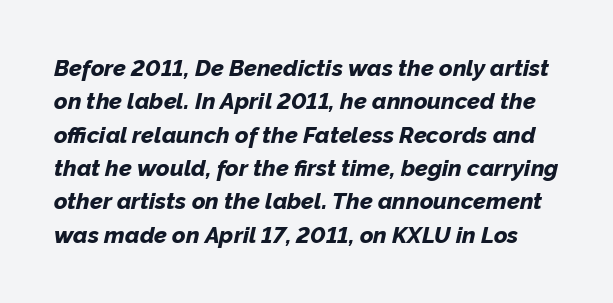
Each glyph is drawn with heavy, bold strokes. The gap between lines stays unmarked. A typesetter would mark this as italic. Here the glyphs are tracked normally, forming tight word shapes. Horizontal bands of white between lines are of average thickness.
